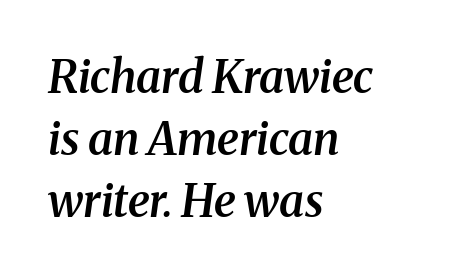
{"serif": "yes", "italic": "yes", "lean": "right", "slant_degrees": 8, "bold": "semi", "weight": "semibold", "width": "normal", "stroke_contrast": "medium", "x_height": "medium", "monospaced": "no", "underline": "no", "align": "left", "line_spacing": "normal", "line_spacing_ratio": 1.38, "letter_spacing": "normal", "letter_spacing_em": 0.0, "glyph_px": 45}
